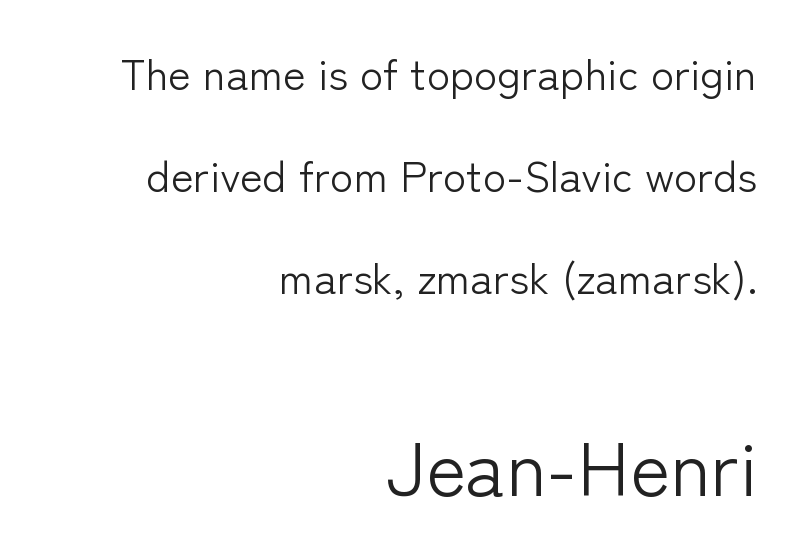
Q: Is the text bold? A: No.
Q: Is the text italic (slanted)? A: No, it is upright.
Q: Is the typeface a serif or a sans-serif typeface? A: Sans-serif.
Q: Is the text underlined? A: No.
Q: How is the paragraph aligned? A: Right-aligned.
Q: Is the spacing between letters normal or unusually wide? A: Normal.
Q: Is the spacing between lines tight, normal or loose? A: Loose.
Q: Which block of text is set in a larger size, the first (top) or the second (bottom)? A: The second (bottom) one.
Q: Width (condensed, normal, or wide)? A: Normal.
Q: Stroke contrast? A: Low.
Q: x-height? A: Medium.
Q: Monospaced? A: No.
